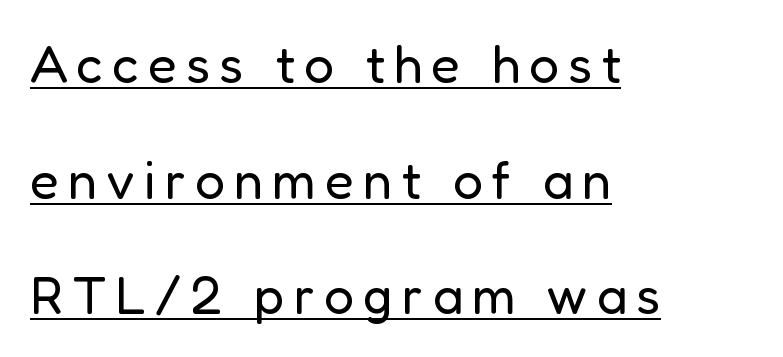
{"serif": "no", "italic": "no", "bold": "no", "weight": "regular", "width": "normal", "stroke_contrast": "low", "x_height": "medium", "monospaced": "no", "underline": "yes", "align": "left", "line_spacing": "loose", "line_spacing_ratio": 2.18, "glyph_px": 53}
